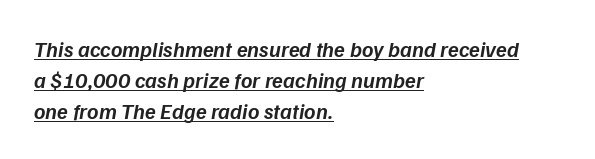
Students, this is semibold: more ink than regular, less than bold. Underline: present. Italic? Definitely — the glyphs are oblique. Horizontally, the lines are justified to the leading edge only. This sample keeps an unexceptional amount of space between lines.
